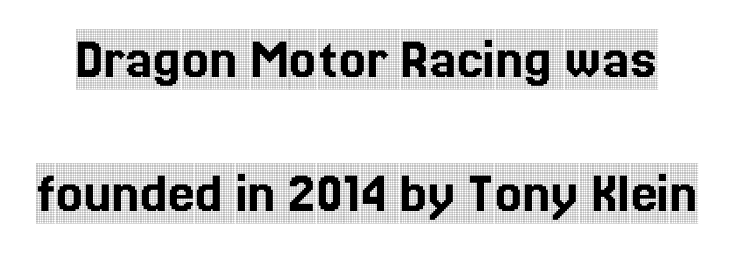
Q: Is the text italic (slanted)? A: No, it is upright.
Q: Is the typeface a serif or a sans-serif typeface? A: Serif.
Q: Is the text underlined? A: No.
Q: Is the spacing between letters normal or unusually wide? A: Normal.
Q: Is the spacing between lines tight, normal or loose? A: Loose.
Q: Width (condensed, normal, or wide)? A: Condensed.
Q: x-height? A: Large.
Q: Monospaced? A: No.
